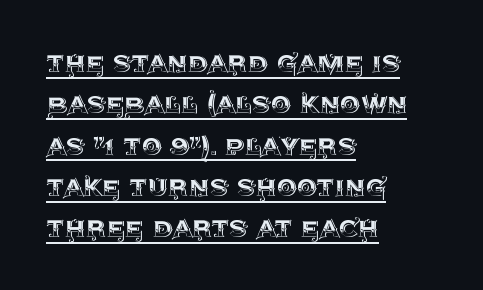
Q: Is the text italic (slanted)? A: No, it is upright.
Q: Is the text underlined? A: Yes.
Q: How is the paragraph aligned? A: Left-aligned.
Q: Is the spacing between letters normal or unusually wide? A: Normal.
Q: Is the spacing between lines tight, normal or loose? A: Normal.
Q: Width (condensed, normal, or wide)? A: Normal.
Q: x-height? A: Large.
Q: Monospaced? A: No.
